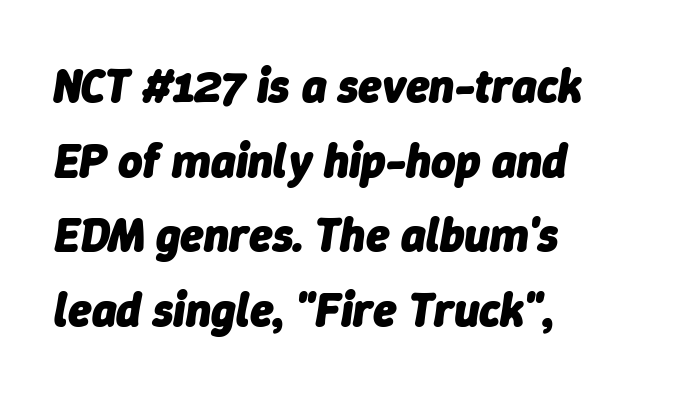
The image shows 47 px heavy type, italic (leaning right); set left-aligned, normal line spacing (1.59x), normal letter spacing, not underlined; low stroke contrast and a medium x-height.
